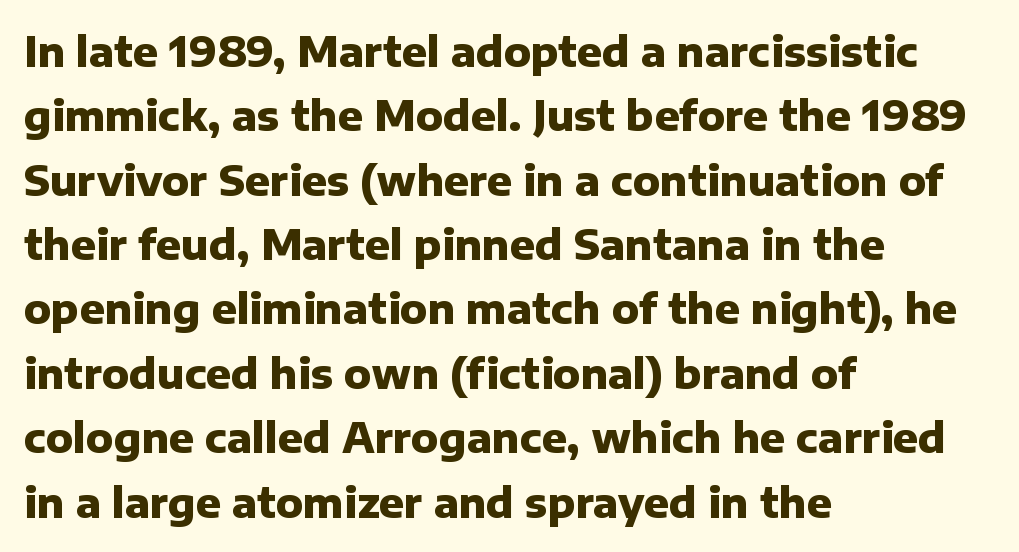
{"serif": "no", "italic": "no", "bold": "yes", "weight": "heavy", "width": "normal", "stroke_contrast": "low", "x_height": "medium", "monospaced": "no", "underline": "no", "align": "left", "line_spacing": "normal", "line_spacing_ratio": 1.57, "letter_spacing": "normal", "letter_spacing_em": 0.0, "glyph_px": 41}
